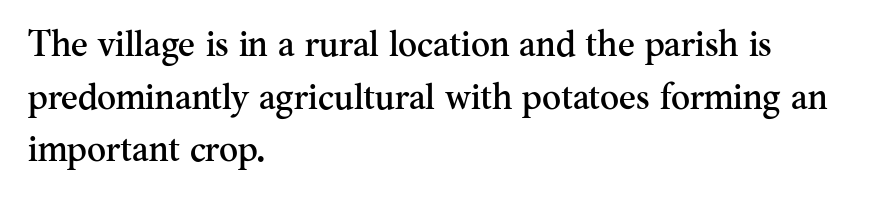
Q: Is the text italic (slanted)? A: No, it is upright.
Q: Is the typeface a serif or a sans-serif typeface? A: Serif.
Q: Is the text underlined? A: No.
Q: How is the paragraph aligned? A: Left-aligned.
Q: Is the spacing between letters normal or unusually wide? A: Normal.
Q: Is the spacing between lines tight, normal or loose? A: Normal.
Q: Width (condensed, normal, or wide)? A: Normal.
Q: Stroke contrast? A: Medium.
Q: x-height? A: Small.
Q: Monospaced? A: No.
